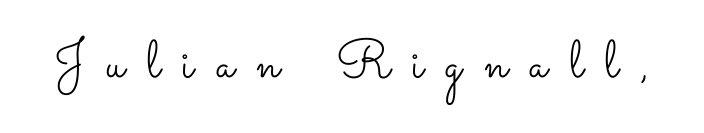
The image shows 53 px light, wide type; set unusually wide letter spacing (+0.42 em), not underlined; low stroke contrast and a small x-height.
